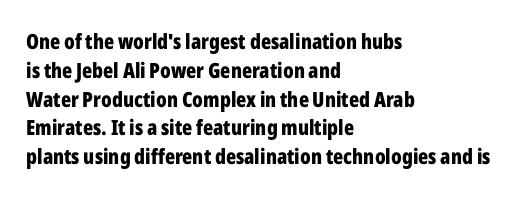
Leftover space on each line is placed entirely after the last word. The baseline area is clear. Tracking value appears to be zero — textbook default spacing. Is the type bold? Yes — the strokes are clearly thick and heavy.
